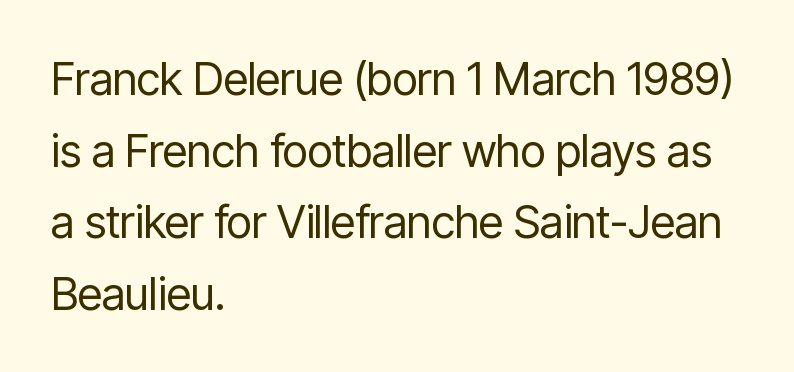
The image shows 45 px regular-weight, condensed sans-serif type, upright; set left-aligned, normal line spacing (1.59x), normal letter spacing, not underlined; low stroke contrast and a medium x-height.
